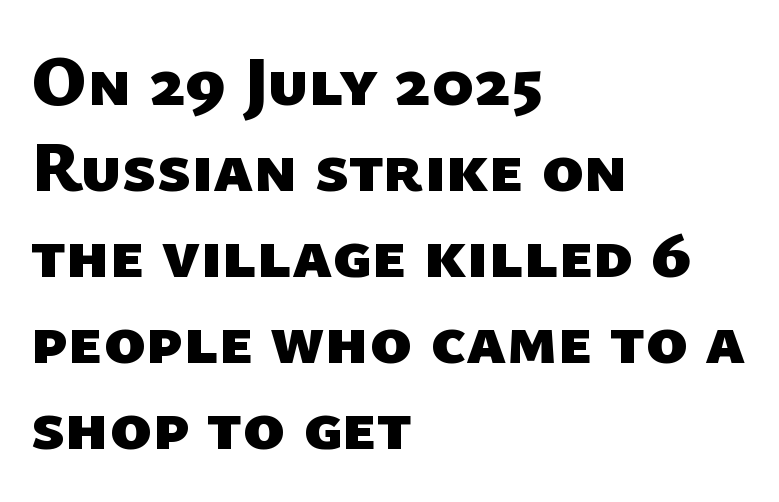
{"serif": "no", "bold": "yes", "weight": "heavy", "width": "normal", "stroke_contrast": "low", "x_height": "medium", "monospaced": "no", "underline": "no", "align": "left", "line_spacing_ratio": 1.23, "letter_spacing": "normal", "letter_spacing_em": 0.0, "glyph_px": 70}
